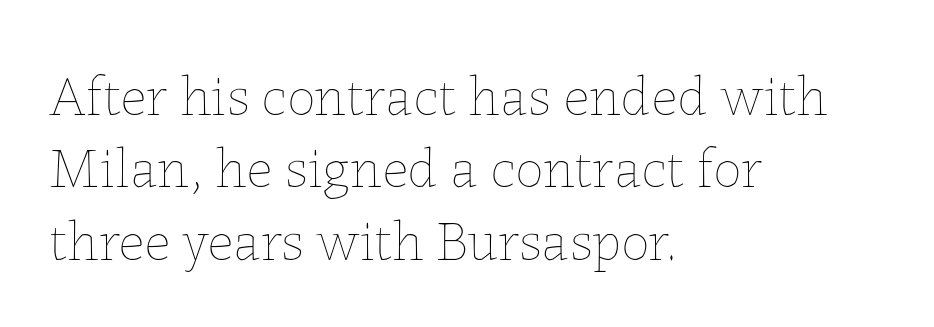
The image shows 57 px thin type, upright; set left-aligned, normal line spacing (1.27x), normal letter spacing, not underlined; low stroke contrast and a medium x-height.
